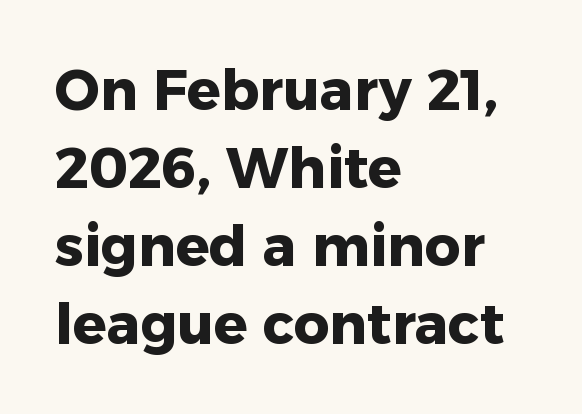
Q: Is the text bold? A: Yes.
Q: Is the text italic (slanted)? A: No, it is upright.
Q: Is the typeface a serif or a sans-serif typeface? A: Sans-serif.
Q: Is the text underlined? A: No.
Q: How is the paragraph aligned? A: Left-aligned.
Q: Is the spacing between letters normal or unusually wide? A: Normal.
Q: Is the spacing between lines tight, normal or loose? A: Normal.
Q: Width (condensed, normal, or wide)? A: Normal.
Q: Stroke contrast? A: Low.
Q: x-height? A: Medium.
Q: Monospaced? A: No.
